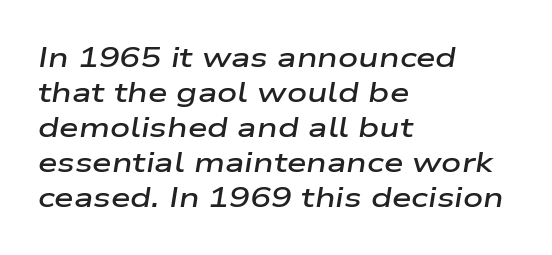
{"italic": "yes", "lean": "right", "slant_degrees": 9, "bold": "semi", "weight": "semibold", "width": "wide", "stroke_contrast": "low", "x_height": "medium", "monospaced": "no", "underline": "no", "align": "left", "line_spacing": "normal", "line_spacing_ratio": 1.25, "letter_spacing": "normal", "letter_spacing_em": 0.0, "glyph_px": 28}
